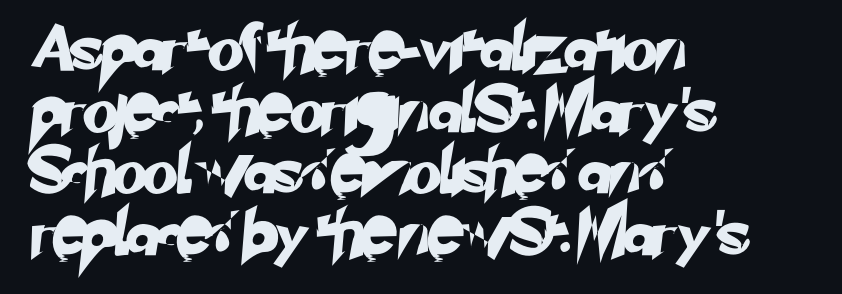
The image shows 46 px sans-serif type; set left-aligned, normal line spacing (1.34x), normal letter spacing, not underlined; low stroke contrast and a small x-height.
